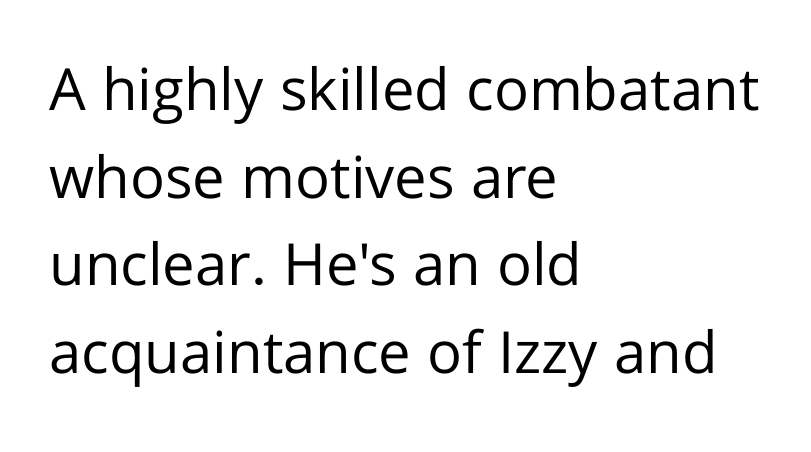
The image shows 58 px regular-weight sans-serif type, upright; set left-aligned, normal line spacing (1.51x), normal letter spacing, not underlined; low stroke contrast and a medium x-height.
